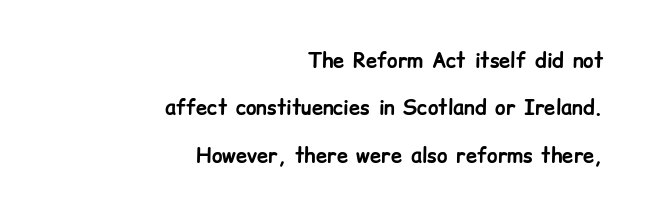
Q: Is the text bold? A: Yes.
Q: Is the text italic (slanted)? A: No, it is upright.
Q: Is the text underlined? A: No.
Q: How is the paragraph aligned? A: Right-aligned.
Q: Is the spacing between letters normal or unusually wide? A: Normal.
Q: Is the spacing between lines tight, normal or loose? A: Loose.
